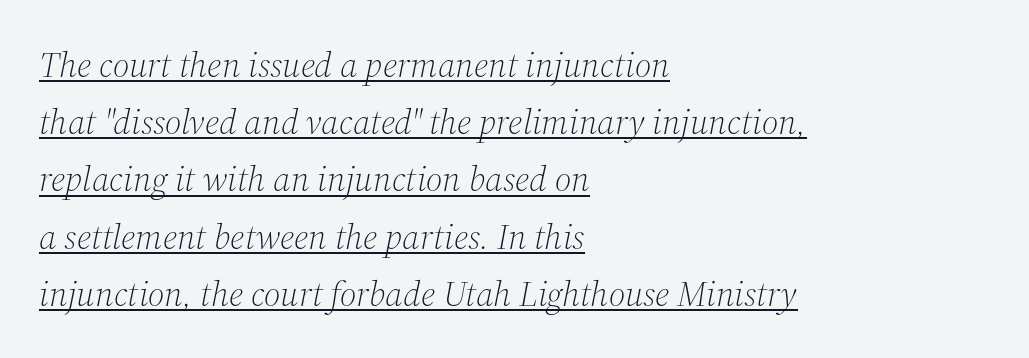
Reading down the column, the eye jumps a familiar distance to each next line. Nothing heavy about these letters — not bold at all. The letterforms sit shoulder to shoulder at normal distance. The string is rendered with underlining switched on. Designer's note — italics engaged.
